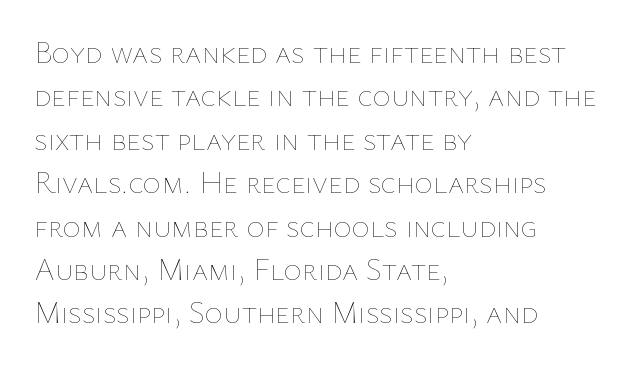
Q: Is the text bold? A: No.
Q: Is the text italic (slanted)? A: No, it is upright.
Q: Is the text underlined? A: No.
Q: How is the paragraph aligned? A: Left-aligned.
Q: Is the spacing between letters normal or unusually wide? A: Normal.
Q: Is the spacing between lines tight, normal or loose? A: Normal.
Q: Width (condensed, normal, or wide)? A: Normal.
Q: Stroke contrast? A: Low.
Q: x-height? A: Medium.
Q: Monospaced? A: No.
